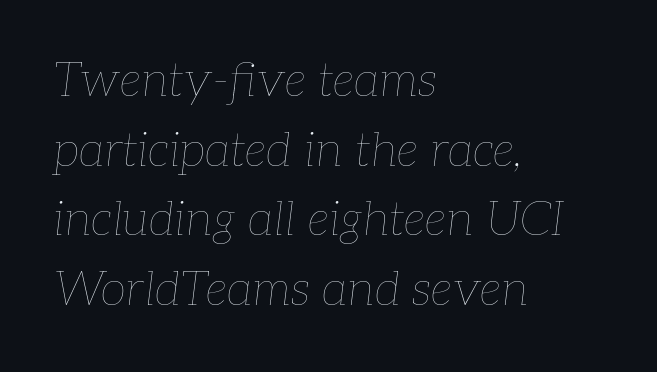
Tall strokes in this sample are angled rather than plumb. The zone under the glyphs is completely vacant. Visually the block forms a straight wall on the left and a jagged coastline on the right. The space between consecutive lines is moderate. Stem width sits at or under what a default text font uses.
